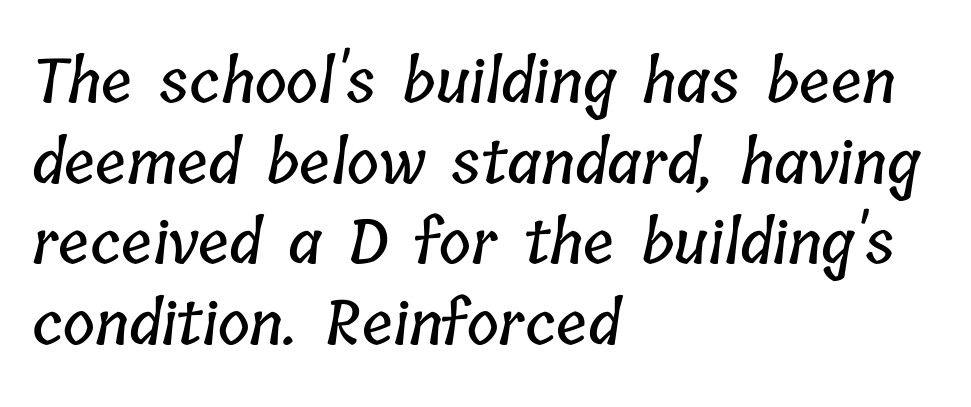
{"width": "condensed", "stroke_contrast": "low", "x_height": "medium", "monospaced": "no", "underline": "no", "align": "left", "line_spacing": "normal", "line_spacing_ratio": 1.32, "letter_spacing": "normal", "letter_spacing_em": 0.0, "glyph_px": 61}
